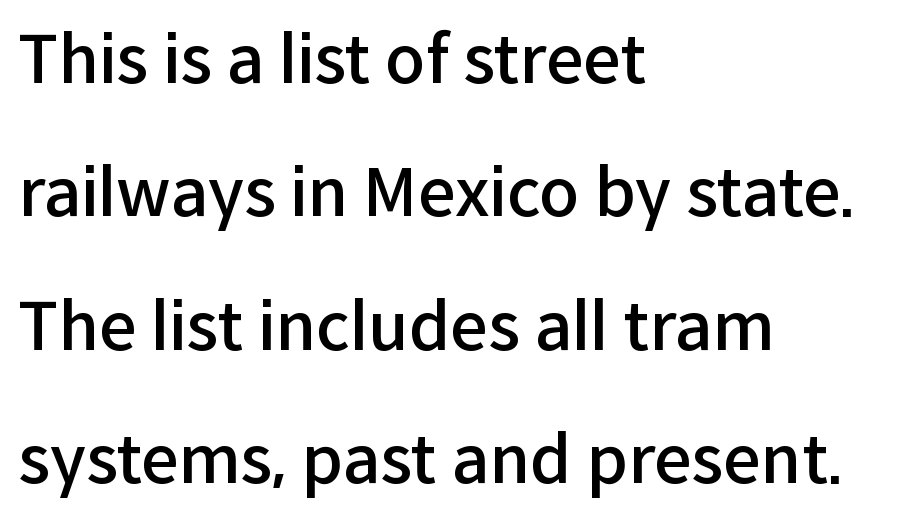
{"serif": "no", "italic": "no", "bold": "semi", "weight": "semibold", "width": "normal", "stroke_contrast": "low", "x_height": "medium", "monospaced": "no", "underline": "no", "align": "left", "line_spacing": "loose", "line_spacing_ratio": 2.02, "letter_spacing": "normal", "letter_spacing_em": 0.0, "glyph_px": 66}
